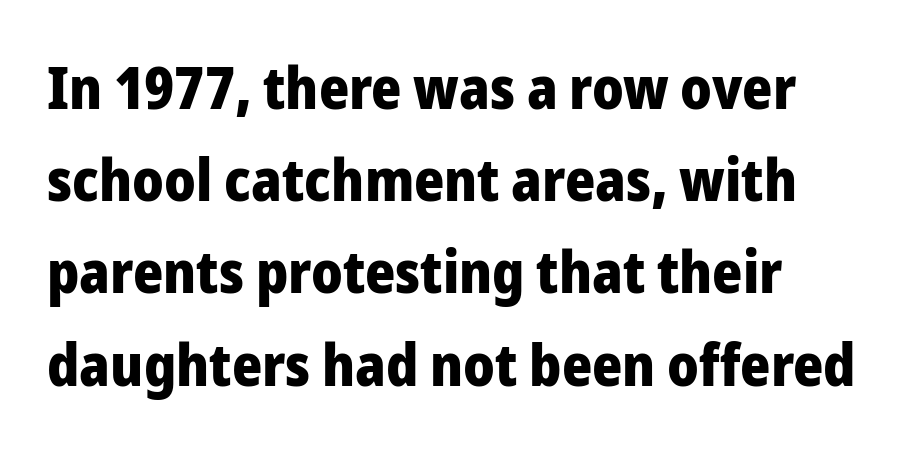
The image shows 58 px heavy sans-serif type, upright; set left-aligned, normal line spacing (1.59x), normal letter spacing, not underlined; low stroke contrast and a medium x-height.
